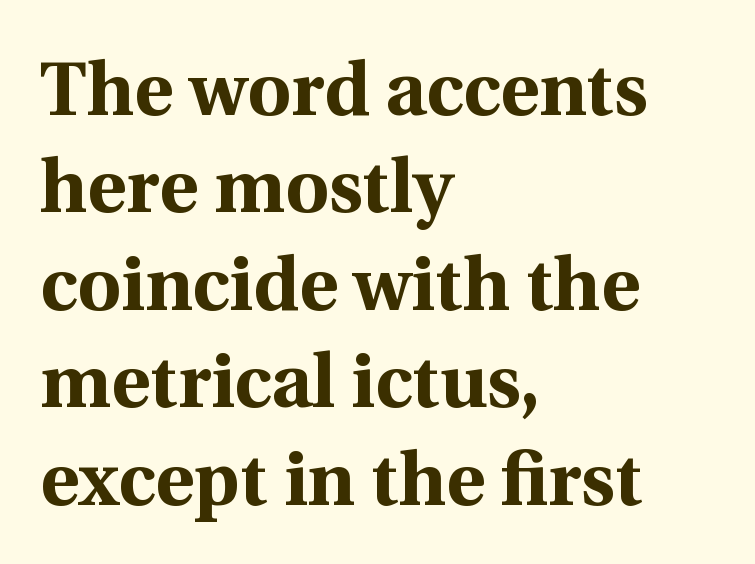
Q: Is the text bold? A: Yes.
Q: Is the text italic (slanted)? A: No, it is upright.
Q: Is the typeface a serif or a sans-serif typeface? A: Serif.
Q: Is the text underlined? A: No.
Q: How is the paragraph aligned? A: Left-aligned.
Q: Is the spacing between letters normal or unusually wide? A: Normal.
Q: Is the spacing between lines tight, normal or loose? A: Normal.
Q: Width (condensed, normal, or wide)? A: Normal.
Q: x-height? A: Medium.
Q: Monospaced? A: No.
